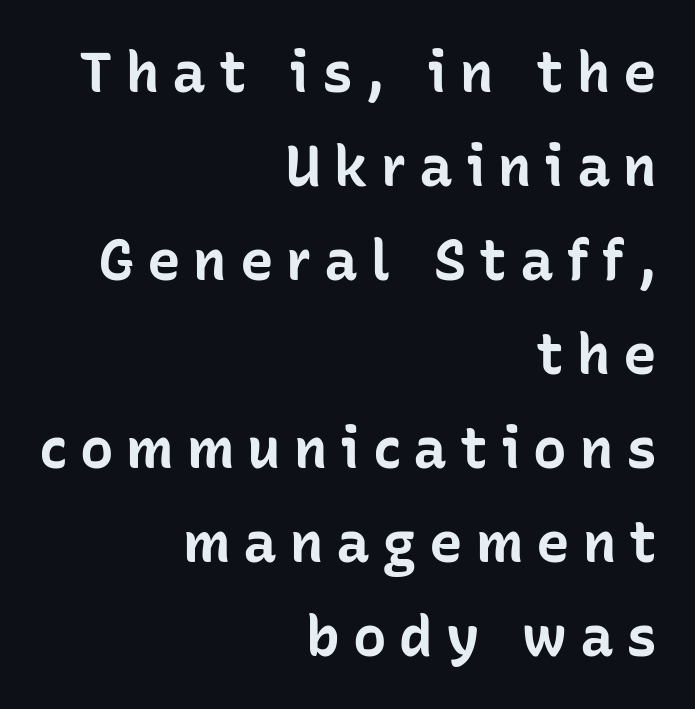
Reading down the column, the eye jumps a familiar distance to each next line. Posture: vertical. Serifs: no, the terminals of the letterforms are clean. Looks like regular typesetting: each glyph gets only the width it needs. Honestly, the letter spacing is so wide it's the main thing you notice.
